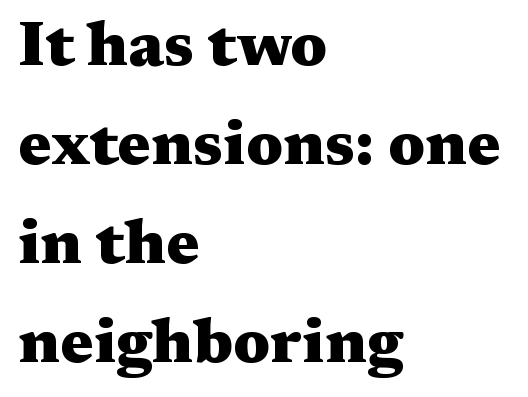
{"serif": "yes", "italic": "no", "bold": "yes", "weight": "heavy", "width": "wide", "stroke_contrast": "medium", "x_height": "medium", "monospaced": "no", "underline": "no", "align": "left", "line_spacing": "normal", "line_spacing_ratio": 1.57, "letter_spacing": "normal", "letter_spacing_em": 0.0, "glyph_px": 63}
